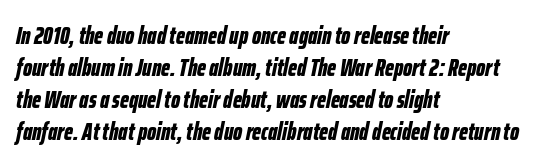
{"italic": "yes", "lean": "right", "slant_degrees": 12, "bold": "yes", "underline": "no", "align": "left", "line_spacing": "normal", "line_spacing_ratio": 1.33, "letter_spacing": "normal", "letter_spacing_em": 0.0, "glyph_px": 24}
